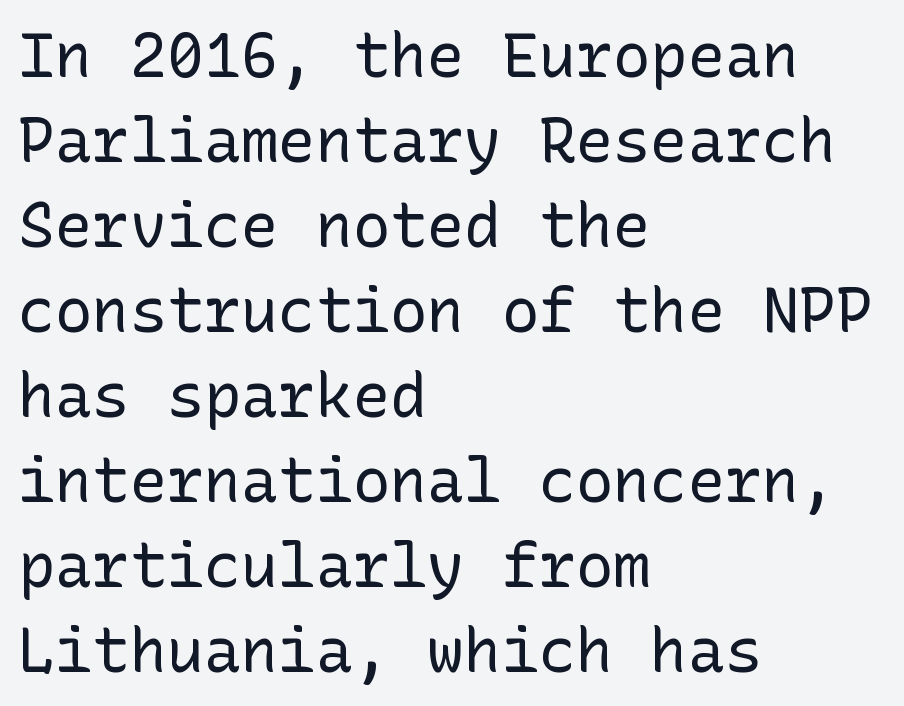
Q: Is the text bold? A: No.
Q: Is the text italic (slanted)? A: No, it is upright.
Q: Is the typeface a serif or a sans-serif typeface? A: Sans-serif.
Q: Is the text underlined? A: No.
Q: How is the paragraph aligned? A: Left-aligned.
Q: Is the spacing between letters normal or unusually wide? A: Normal.
Q: Is the spacing between lines tight, normal or loose? A: Normal.
Q: Width (condensed, normal, or wide)? A: Normal.
Q: Stroke contrast? A: Low.
Q: x-height? A: Medium.
